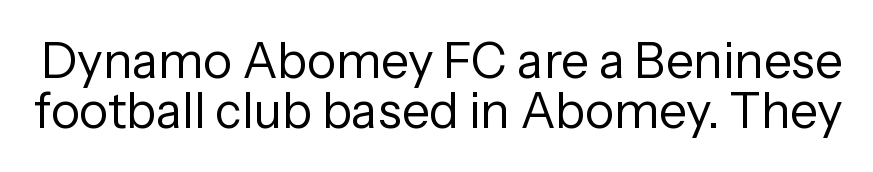
The image shows 49 px regular-weight sans-serif type, upright; set tight line spacing (1.03x), normal letter spacing, not underlined; low stroke contrast and a medium x-height.
